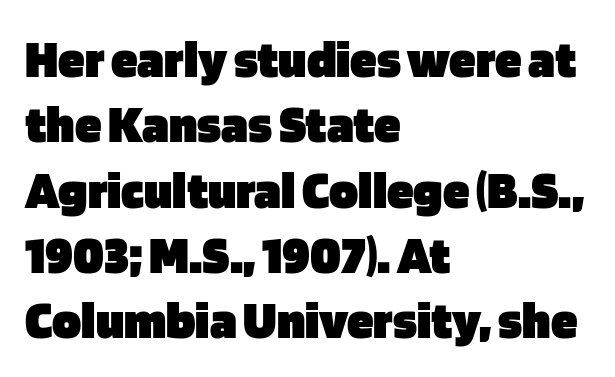
{"serif": "no", "italic": "no", "bold": "yes", "weight": "heavy", "width": "normal", "stroke_contrast": "low", "x_height": "large", "monospaced": "no", "underline": "no", "align": "left", "line_spacing_ratio": 1.21, "letter_spacing": "normal", "letter_spacing_em": 0.0, "glyph_px": 54}
